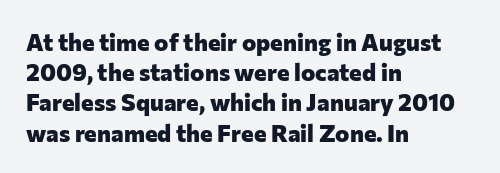
Q: Is the text bold? A: Yes.
Q: Is the text italic (slanted)? A: No, it is upright.
Q: Is the text underlined? A: No.
Q: How is the paragraph aligned? A: Left-aligned.
Q: Is the spacing between letters normal or unusually wide? A: Normal.
Q: Is the spacing between lines tight, normal or loose? A: Normal.
